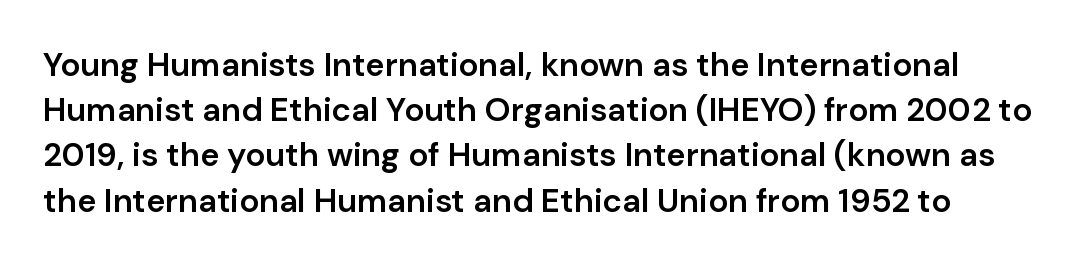
The image shows 33 px semibold sans-serif type, upright; set normal line spacing (1.37x), normal letter spacing, not underlined; low stroke contrast and a medium x-height.
